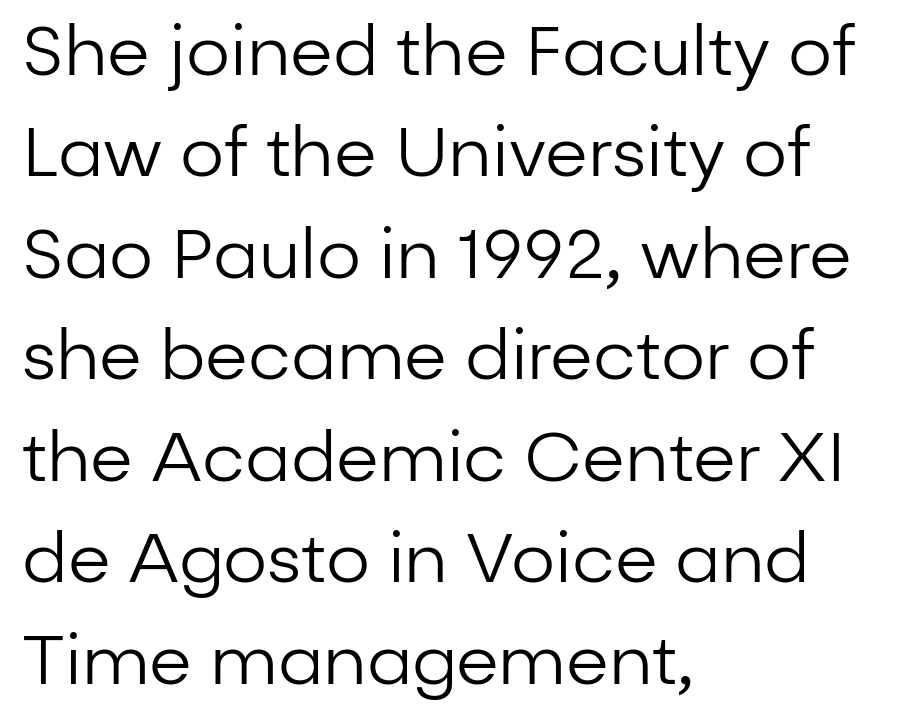
Short note: letters normally spaced. Serifs: no, the terminals of the letterforms are clean. Only glyphs here, with clear space below each row. No chunkiness to these letters — they're not bold. Reading down the column, the eye jumps a familiar distance to each next line. No italicization has been applied; the sample stays upright.
